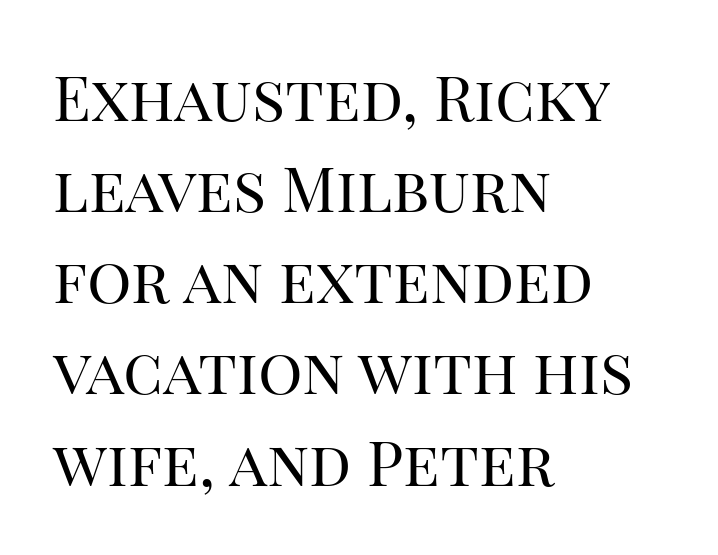
Q: Is the text bold? A: No.
Q: Is the text italic (slanted)? A: No, it is upright.
Q: Is the typeface a serif or a sans-serif typeface? A: Serif.
Q: Is the text underlined? A: No.
Q: How is the paragraph aligned? A: Left-aligned.
Q: Is the spacing between letters normal or unusually wide? A: Normal.
Q: Is the spacing between lines tight, normal or loose? A: Normal.
Q: Width (condensed, normal, or wide)? A: Normal.
Q: Stroke contrast? A: High.
Q: x-height? A: Large.
Q: Monospaced? A: No.
